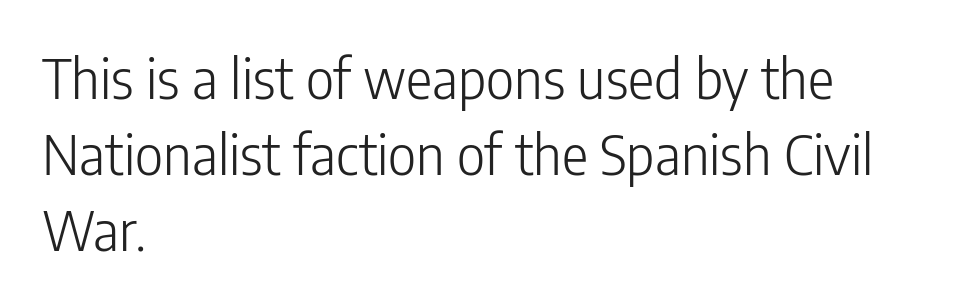
{"serif": "no", "italic": "no", "bold": "no", "weight": "light", "width": "condensed", "stroke_contrast": "low", "x_height": "medium", "monospaced": "no", "underline": "no", "align": "left", "line_spacing": "normal", "line_spacing_ratio": 1.38, "letter_spacing": "normal", "letter_spacing_em": 0.0, "glyph_px": 55}
